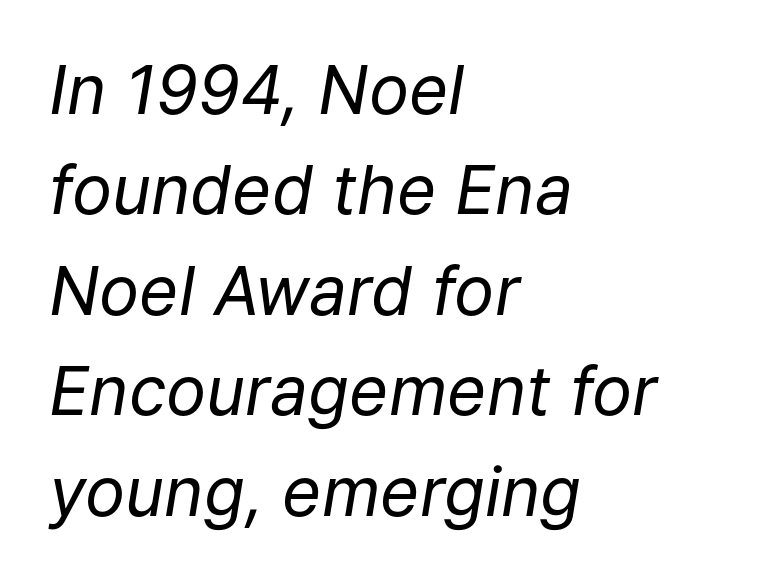
Q: Is the text bold? A: No.
Q: Is the text italic (slanted)? A: Yes, it leans right by about 9 degrees.
Q: Is the text underlined? A: No.
Q: How is the paragraph aligned? A: Left-aligned.
Q: Is the spacing between letters normal or unusually wide? A: Normal.
Q: Is the spacing between lines tight, normal or loose? A: Normal.
Q: Width (condensed, normal, or wide)? A: Normal.
Q: Stroke contrast? A: Low.
Q: x-height? A: Medium.
Q: Monospaced? A: No.
